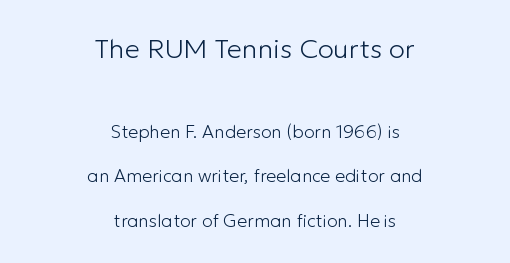
{"italic": "no", "bold": "no", "underline": "no", "align": "center", "line_spacing": "loose", "line_spacing_ratio": 2.48, "letter_spacing": "normal", "letter_spacing_em": 0.0, "larger_block": "first", "size_ratio": 1.5, "glyph_px": 27}
